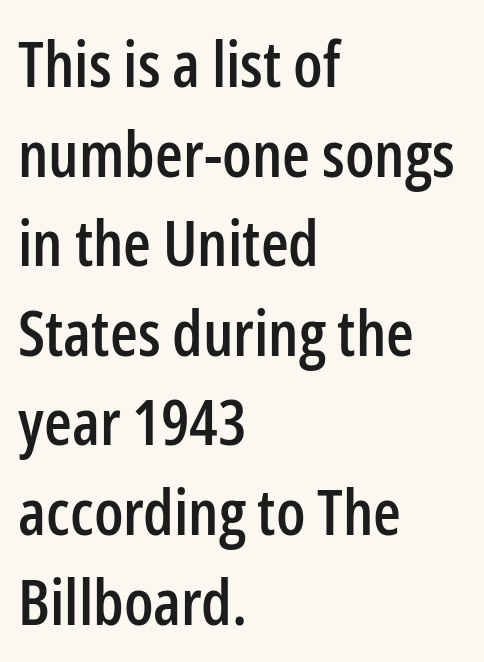
Q: Is the text italic (slanted)? A: No, it is upright.
Q: Is the typeface a serif or a sans-serif typeface? A: Sans-serif.
Q: Is the text underlined? A: No.
Q: How is the paragraph aligned? A: Left-aligned.
Q: Is the spacing between letters normal or unusually wide? A: Normal.
Q: Is the spacing between lines tight, normal or loose? A: Normal.
Q: Width (condensed, normal, or wide)? A: Condensed.
Q: Stroke contrast? A: Low.
Q: x-height? A: Medium.
Q: Monospaced? A: No.
